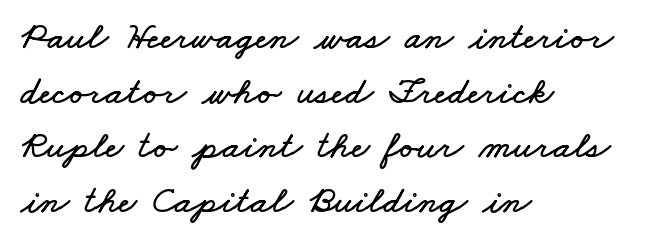
The image shows 39 px wide type; set left-aligned, normal line spacing (1.4x), normal letter spacing, not underlined; low stroke contrast and a small x-height.
